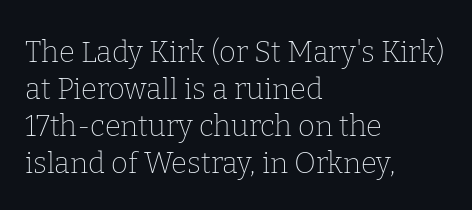
Does the type have serifs? Yes, each stem ends in a small foot. The letters stand straight up with perfectly vertical stems. Stems here are at most as thick as an everyday book face. The leading is moderate, giving the passage an even texture. The passage shown is typed in a proportional face where columns would drift. This sample uses plain, unmodified letter spacing.
